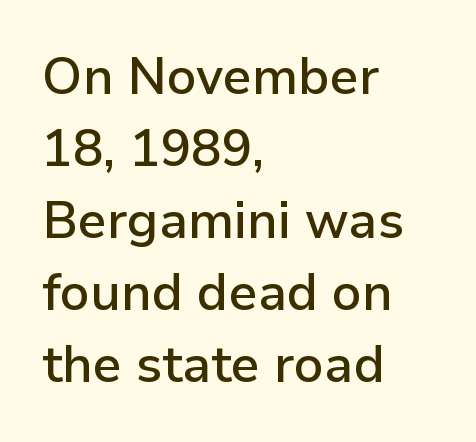
The image shows 51 px semibold sans-serif type, upright; set left-aligned, normal line spacing (1.41x), normal letter spacing, not underlined; low stroke contrast and a medium x-height.
